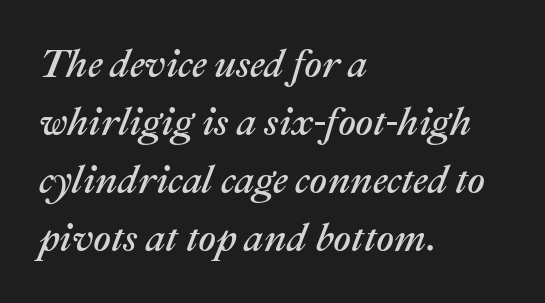
Q: Is the text italic (slanted)? A: Yes, it leans right by about 22 degrees.
Q: Is the text underlined? A: No.
Q: How is the paragraph aligned? A: Left-aligned.
Q: Is the spacing between letters normal or unusually wide? A: Normal.
Q: Is the spacing between lines tight, normal or loose? A: Normal.
Q: Width (condensed, normal, or wide)? A: Normal.
Q: Stroke contrast? A: Medium.
Q: x-height? A: Medium.
Q: Monospaced? A: No.
